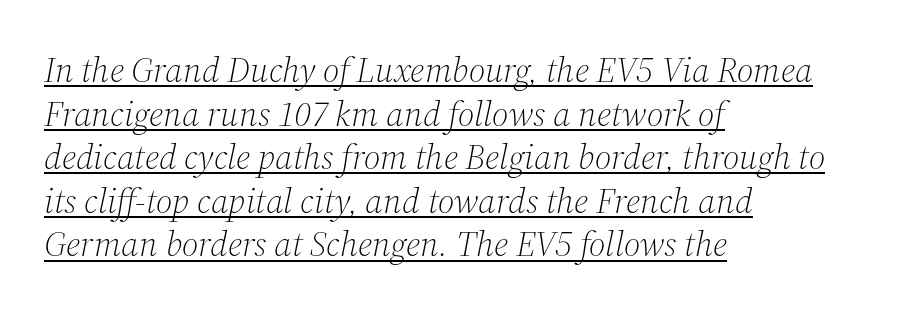
The image shows 36 px light serif type, italic (leaning right); set left-aligned, line spacing 1.21x, normal letter spacing, underlined; medium stroke contrast and a medium x-height.
